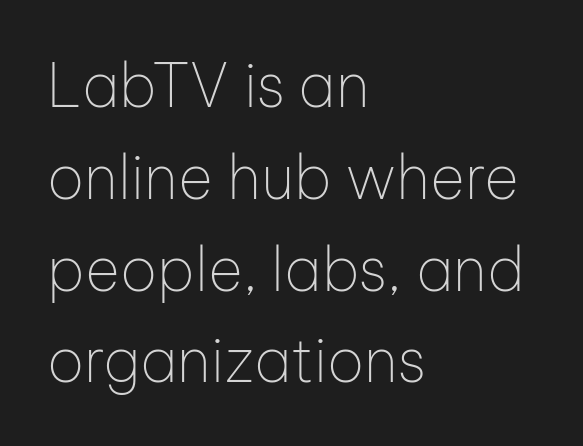
The foot of each line stays bare and open. Posture: upright roman. Stems here are at most as thick as an everyday book face. Think of a printed novel: that variable character pitch is what you see here. A normal amount of white space separates one row of letters from the next. Are there feet on the stems? There aren't — it's a sans.
